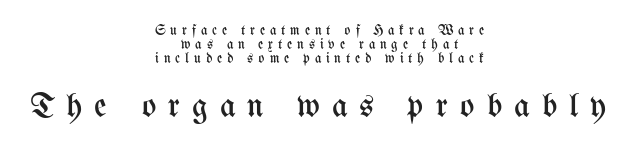
{"italic": "no", "bold": "no", "weight": "regular", "width": "condensed", "stroke_contrast": "medium", "x_height": "medium", "monospaced": "no", "underline": "no", "align": "center", "line_spacing": "tight", "line_spacing_ratio": 0.99, "letter_spacing": "wide", "letter_spacing_em": 0.35, "larger_block": "second", "size_ratio": 2.43, "glyph_px": 34}
